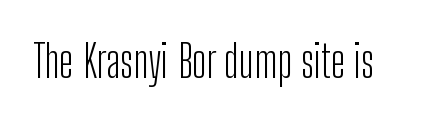
The image shows 45 px light, condensed sans-serif type, upright; set normal letter spacing, not underlined; low stroke contrast and a medium x-height.
